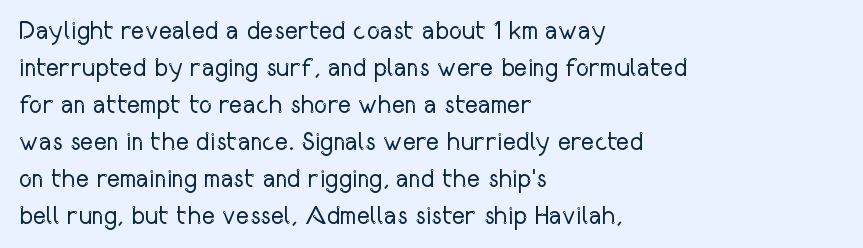
The image shows 25 px text type, upright; set left-aligned, normal line spacing (1.48x), normal letter spacing, not underlined.
